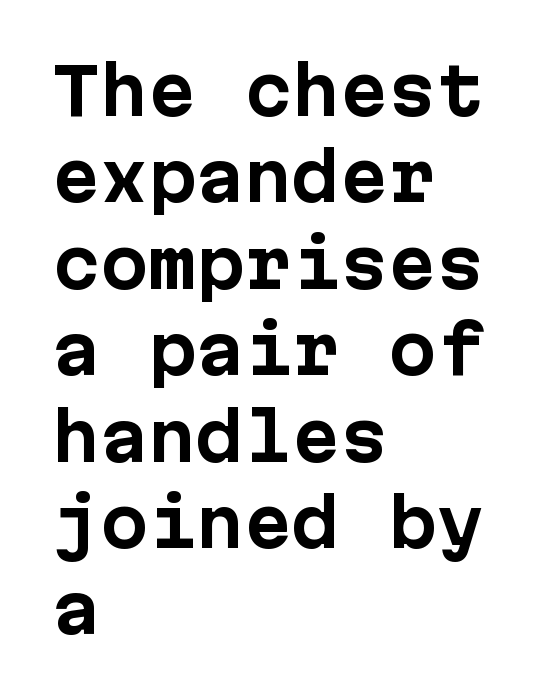
Teacher's note: observe the even left margin — that is flush-left alignment. This is roman type, the default non-slanted kind. Plenty of ink on the page — the face is bold. Typographically, this falls in the sans-serif category.
